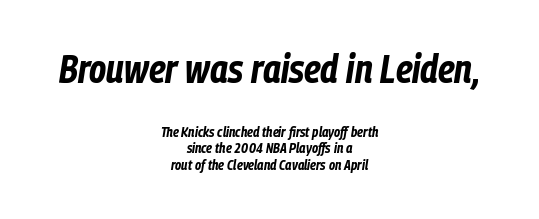
The image shows 39 px bold, condensed type, italic (leaning right); set centered, line spacing 1.19x, normal letter spacing, not underlined; the first (top) block is 2.79x larger; low stroke contrast and a medium x-height.
